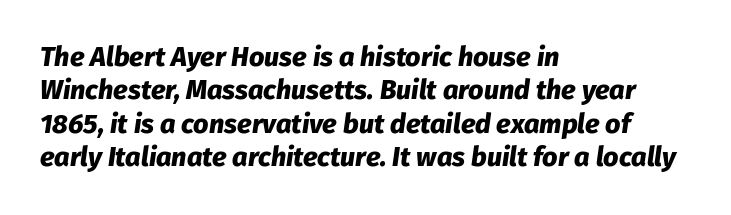
Q: Is the text bold? A: Yes.
Q: Is the text italic (slanted)? A: Yes, it leans right by about 8 degrees.
Q: Is the text underlined? A: No.
Q: How is the paragraph aligned? A: Left-aligned.
Q: Is the spacing between letters normal or unusually wide? A: Normal.
